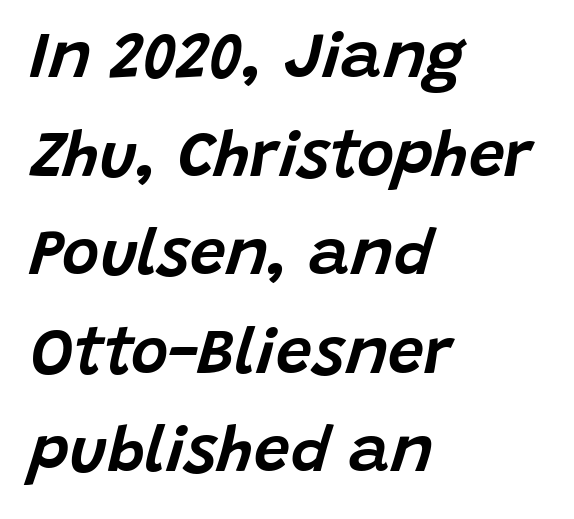
Q: Is the text italic (slanted)? A: Yes, it leans right by about 15 degrees.
Q: Is the text underlined? A: No.
Q: How is the paragraph aligned? A: Left-aligned.
Q: Is the spacing between letters normal or unusually wide? A: Normal.
Q: Is the spacing between lines tight, normal or loose? A: Normal.
Q: Width (condensed, normal, or wide)? A: Normal.
Q: Stroke contrast? A: Low.
Q: x-height? A: Large.
Q: Monospaced? A: No.
